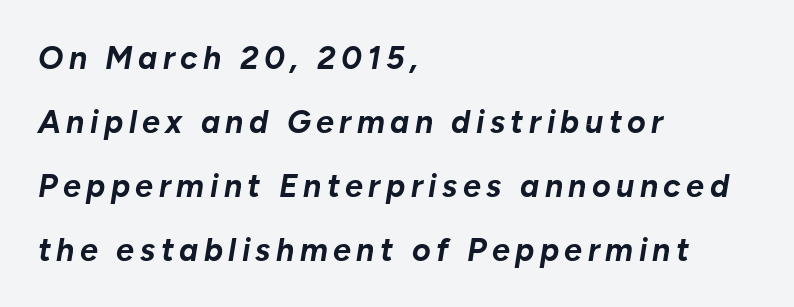
Q: Is the text bold? A: Yes.
Q: Is the text italic (slanted)? A: Yes, it leans right by about 10 degrees.
Q: Is the text underlined? A: No.
Q: How is the paragraph aligned? A: Left-aligned.
Q: Is the spacing between lines tight, normal or loose? A: Loose.
Q: Width (condensed, normal, or wide)? A: Normal.
Q: Stroke contrast? A: Low.
Q: x-height? A: Medium.
Q: Monospaced? A: No.
